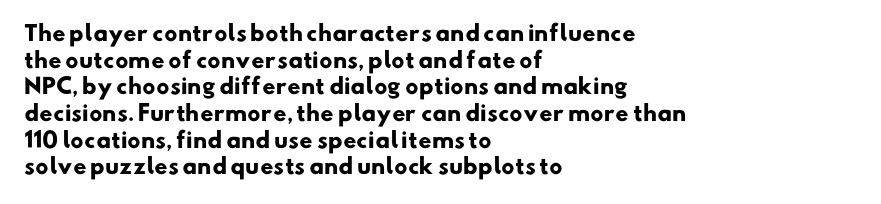
The image shows 21 px bold type; set left-aligned, normal line spacing (1.27x), normal letter spacing, not underlined.
